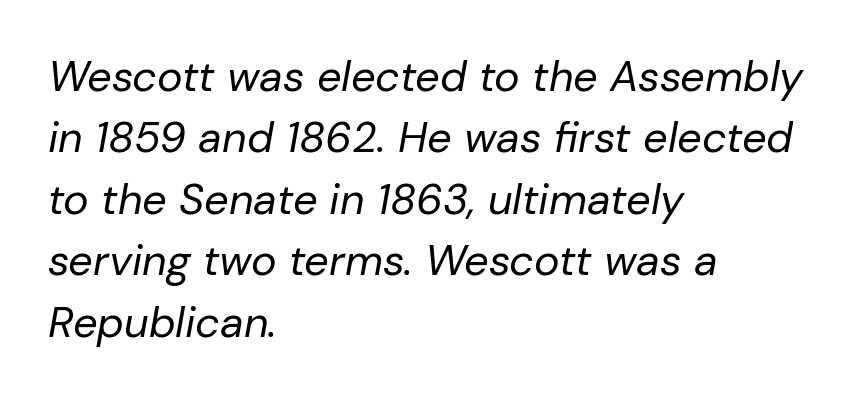
{"italic": "yes", "lean": "right", "slant_degrees": 10, "bold": "no", "weight": "regular", "width": "normal", "stroke_contrast": "low", "x_height": "medium", "monospaced": "no", "underline": "no", "align": "left", "line_spacing": "normal", "line_spacing_ratio": 1.43, "letter_spacing": "normal", "letter_spacing_em": 0.0, "glyph_px": 43}
